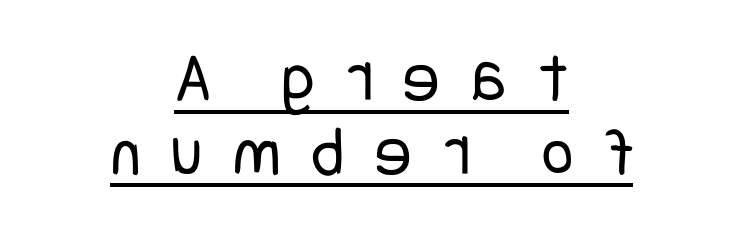
The image shows 69 px regular-weight, condensed sans-serif type, upright; set centered, tight line spacing (1.07x), unusually wide letter spacing (+0.45 em), underlined; low stroke contrast and a large x-height.
